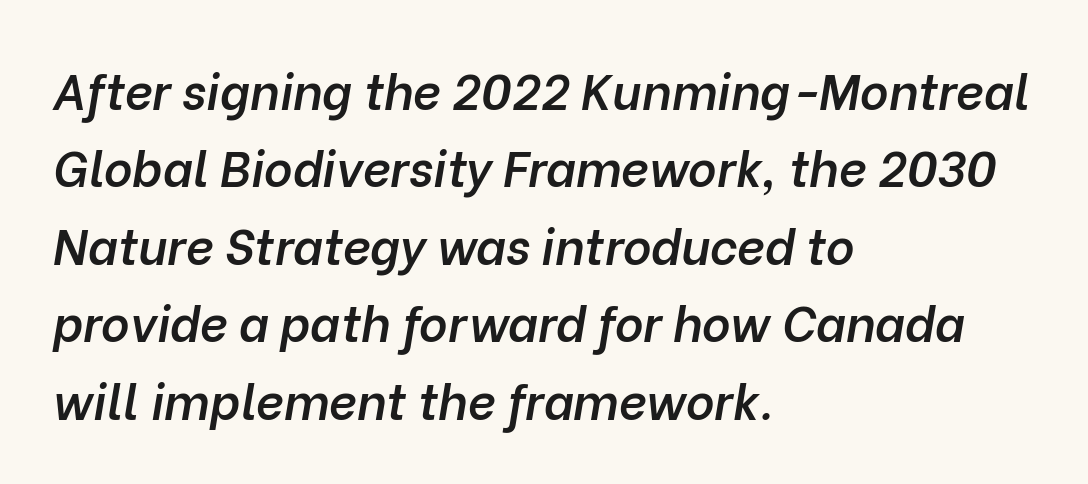
This sample uses an oblique cut, with every glyph tilted off the vertical. The rag falls on the right side of this text block. In terms of weight, the rendering is demibold, just under bold. Normally led — the rows are evenly, conventionally spaced. A typesetter would call this proportional, since set widths differ per character. The letters sit at their default tracking, neither squeezed nor spread.
